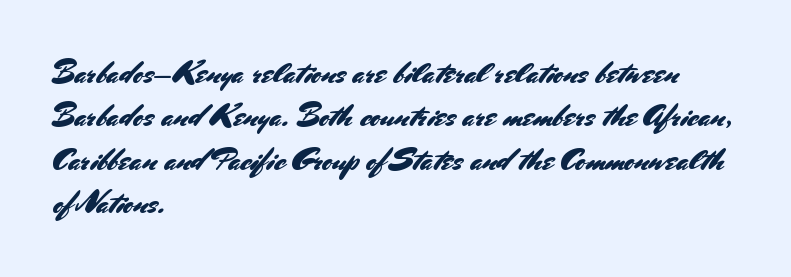
Q: Is the text italic (slanted)? A: Yes.
Q: Is the typeface a serif or a sans-serif typeface? A: Sans-serif.
Q: Is the text underlined? A: No.
Q: How is the paragraph aligned? A: Left-aligned.
Q: Is the spacing between letters normal or unusually wide? A: Normal.
Q: Is the spacing between lines tight, normal or loose? A: Normal.
Q: Width (condensed, normal, or wide)? A: Normal.
Q: Stroke contrast? A: Medium.
Q: x-height? A: Small.
Q: Monospaced? A: No.
